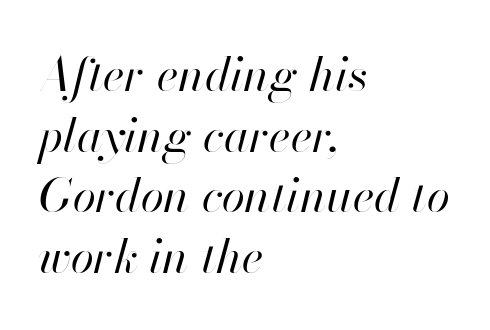
Visually the block forms a straight wall on the left and a jagged coastline on the right. Unbolded letterforms with no extra heft. This sample has the flowing, uneven cadence of proportional lettering. Descender tails drop into unmarked territory.
